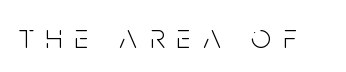
The characters are drawn with everyday or finer stroke widths. Short note: letters widely spaced. Descenders are the only things crossing below the line. It's the straight-up-and-down kind of type. To sum up the face: it is a sans, with no serifs.
